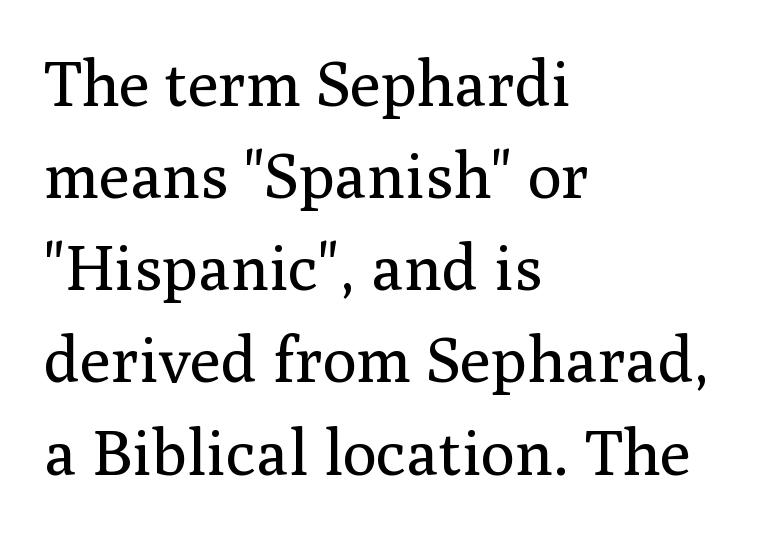
Letterform terminals end in serifs throughout the passage. Each letter keeps its own natural width here, so spacing adapts to shape. The passage shown is not bold in any degree. Unlike italic type, these characters show no tilt at all. Letters rest on an invisible, unmarked baseline.
